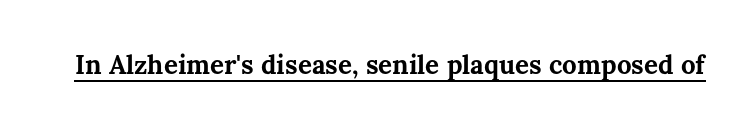
No extra tracking has been applied to these lines. Glance below the letters and you will spot a drawn line. Quick note: not italic, upright. The letters are bold, with thick, heavy strokes.
